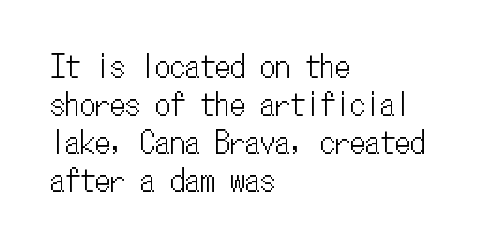
{"italic": "no", "width": "condensed", "stroke_contrast": "low", "x_height": "medium", "monospaced": "yes", "underline": "no", "align": "left", "line_spacing": "normal", "line_spacing_ratio": 1.27, "letter_spacing": "normal", "letter_spacing_em": 0.0, "glyph_px": 30}
